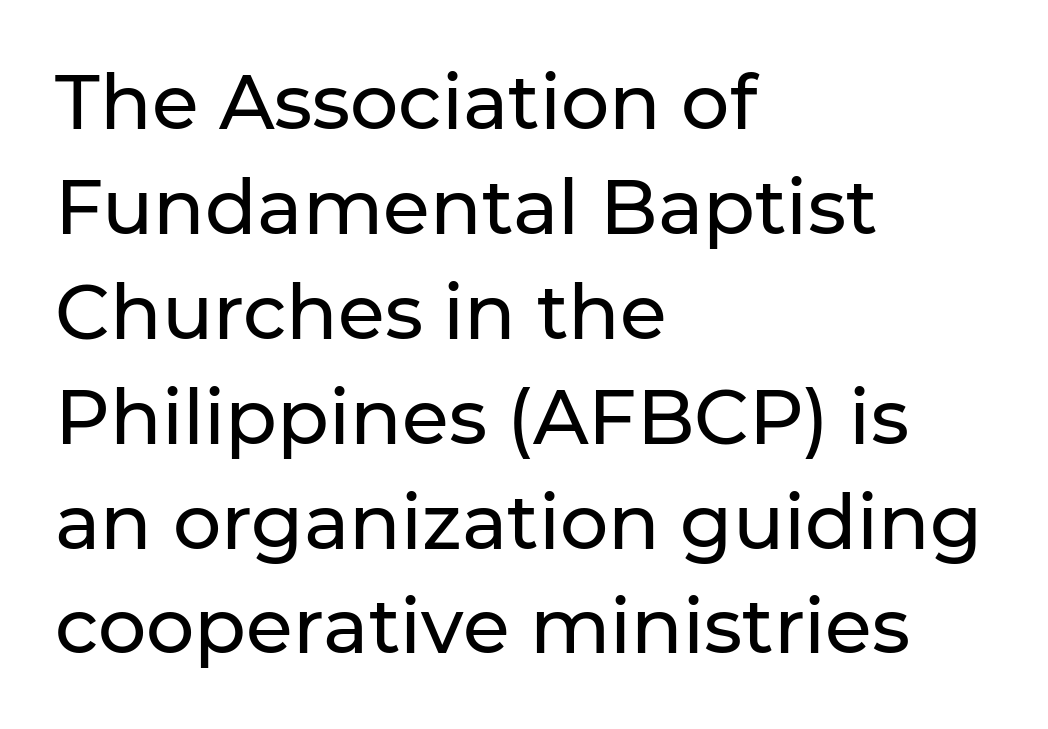
The image shows 76 px sans-serif type, upright; set left-aligned, normal line spacing (1.38x), normal letter spacing, not underlined; low stroke contrast and a medium x-height.
